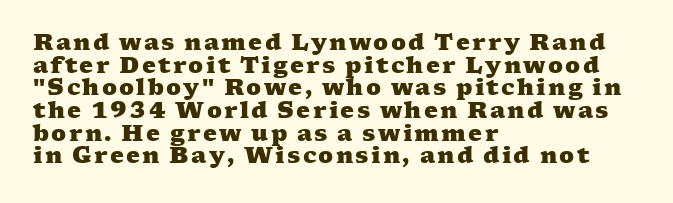
The image shows 22 px bold type; set left-aligned, tight line spacing (1.03x), not underlined.
